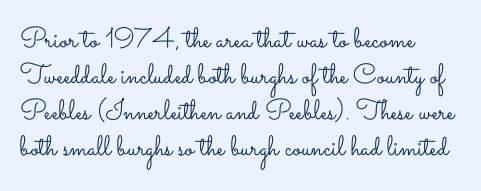
The image shows 28 px light, wide type; set left-aligned, normal line spacing (1.29x), normal letter spacing, not underlined; low stroke contrast and a small x-height.
